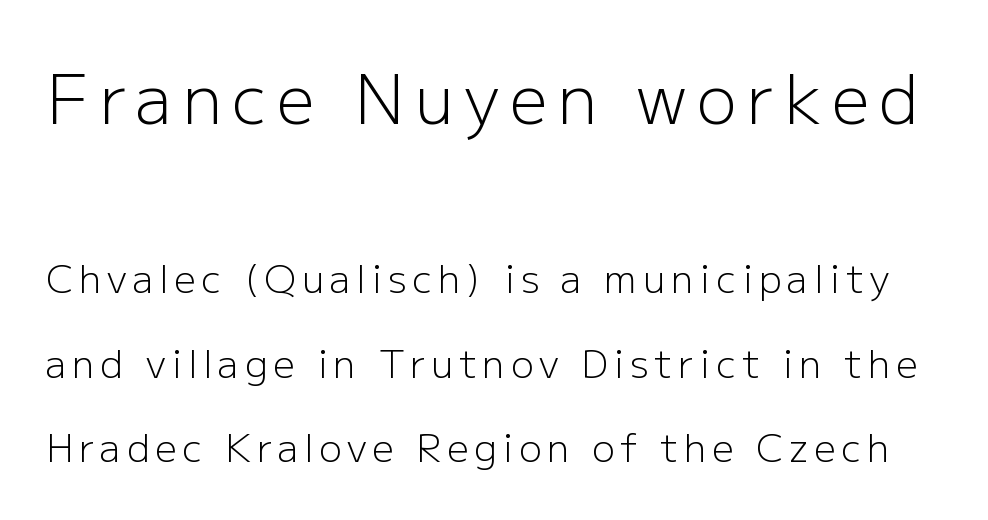
The image shows 67 px light sans-serif type, upright; set loose line spacing (2.22x), not underlined; the first (top) block is 1.76x larger; low stroke contrast and a medium x-height.
